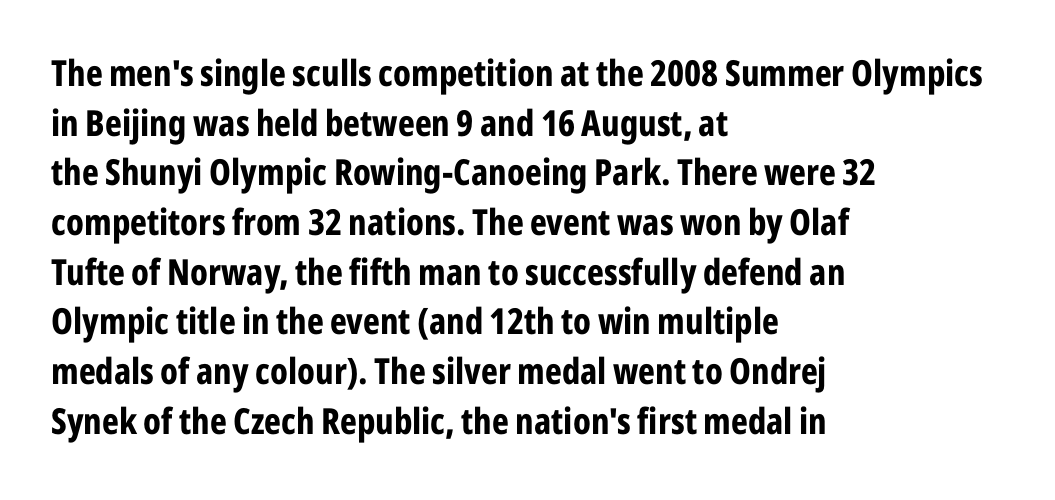
{"serif": "no", "italic": "no", "bold": "yes", "weight": "bold", "width": "condensed", "stroke_contrast": "low", "x_height": "medium", "monospaced": "no", "underline": "no", "align": "left", "line_spacing": "normal", "line_spacing_ratio": 1.38, "letter_spacing": "normal", "letter_spacing_em": 0.0, "glyph_px": 36}
